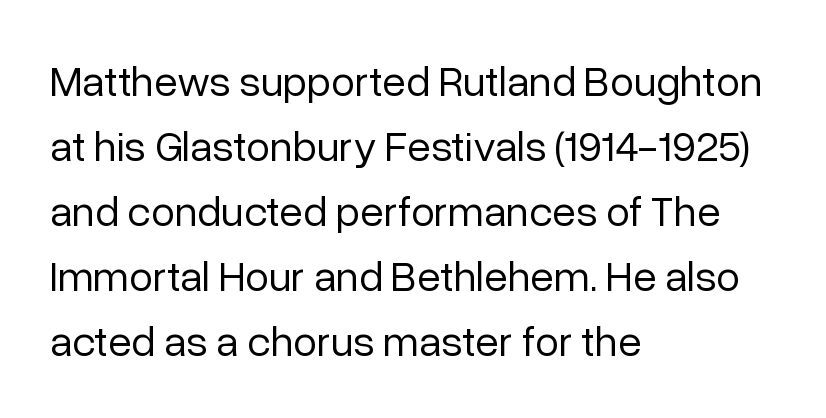
{"serif": "no", "italic": "no", "bold": "no", "weight": "regular", "width": "normal", "stroke_contrast": "low", "x_height": "medium", "monospaced": "no", "underline": "no", "align": "left", "line_spacing": "normal", "line_spacing_ratio": 1.51, "letter_spacing": "normal", "letter_spacing_em": 0.0, "glyph_px": 43}
